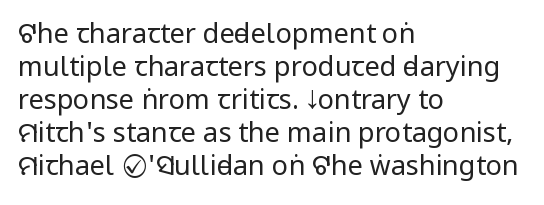
The image shows 27 px text type, upright; set left-aligned, line spacing 1.22x, normal letter spacing, not underlined.
